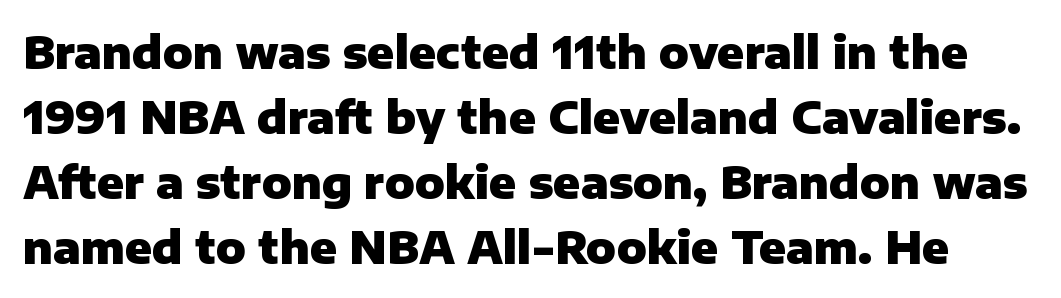
Q: Is the text bold? A: Yes.
Q: Is the text italic (slanted)? A: No, it is upright.
Q: Is the typeface a serif or a sans-serif typeface? A: Sans-serif.
Q: Is the text underlined? A: No.
Q: Is the spacing between letters normal or unusually wide? A: Normal.
Q: Is the spacing between lines tight, normal or loose? A: Normal.
Q: Width (condensed, normal, or wide)? A: Normal.
Q: Stroke contrast? A: Low.
Q: x-height? A: Medium.
Q: Monospaced? A: No.
